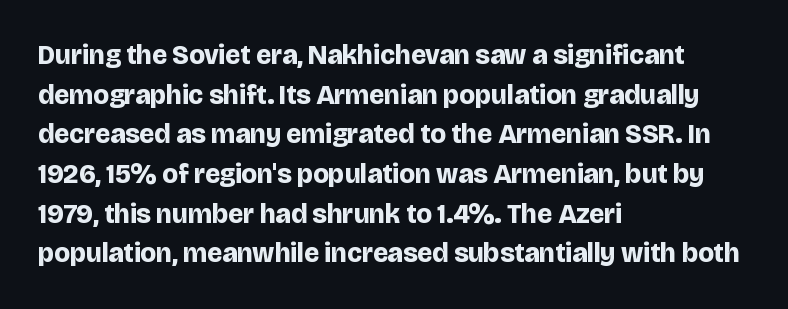
Q: Is the text bold? A: Yes.
Q: Is the text italic (slanted)? A: No, it is upright.
Q: Is the text underlined? A: No.
Q: How is the paragraph aligned? A: Left-aligned.
Q: Is the spacing between letters normal or unusually wide? A: Normal.
Q: Is the spacing between lines tight, normal or loose? A: Normal.
